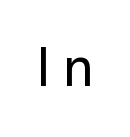
The image shows 54 px sans-serif type, upright; set unusually wide letter spacing (+0.24 em), not underlined; low stroke contrast and a medium x-height.
